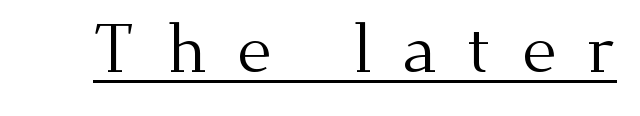
Check the space under the baseline: a stroke is drawn there. The rendering uses natural spacing where letterforms have individual widths. The face used here is rendered with a markedly widened letterfit. The rendering shows small feet on the letterforms — a serif design.
